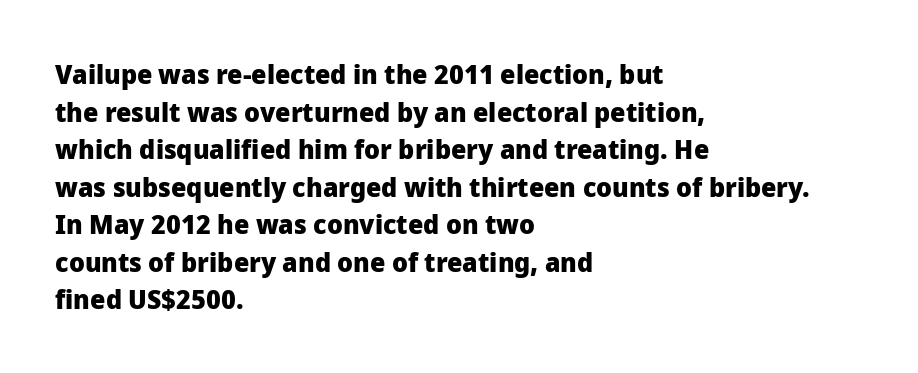
Its strokes are broad and dark, the hallmark of bold type. The letterforms sit shoulder to shoulder at normal distance. Horizontal alignment here is leftward, the default for most running prose. Each new line begins a customary step beneath the previous one. Has an underline been added? It has not. Characters remain perfectly vertical along every line.
